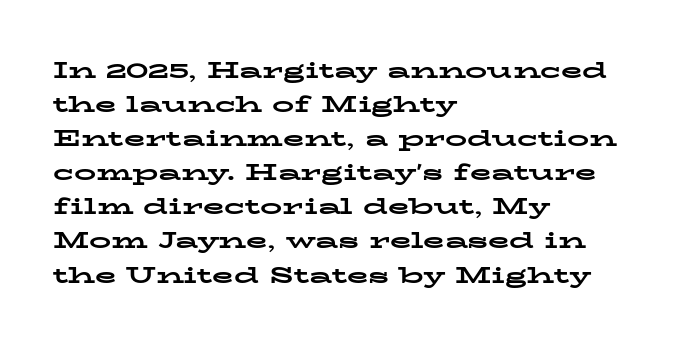
The image shows 22 px bold type, upright; set left-aligned, normal line spacing (1.55x), normal letter spacing, not underlined.
